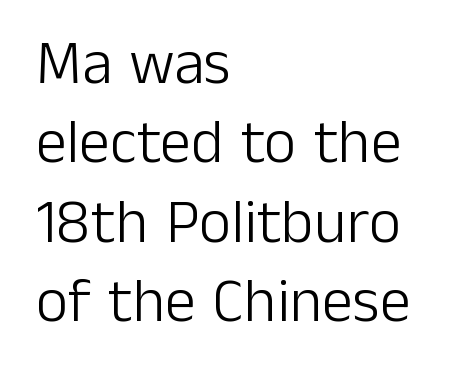
Q: Is the text bold? A: No.
Q: Is the text italic (slanted)? A: No, it is upright.
Q: Is the typeface a serif or a sans-serif typeface? A: Sans-serif.
Q: Is the text underlined? A: No.
Q: How is the paragraph aligned? A: Left-aligned.
Q: Is the spacing between letters normal or unusually wide? A: Normal.
Q: Is the spacing between lines tight, normal or loose? A: Normal.
Q: Width (condensed, normal, or wide)? A: Normal.
Q: Stroke contrast? A: Low.
Q: x-height? A: Medium.
Q: Monospaced? A: No.
